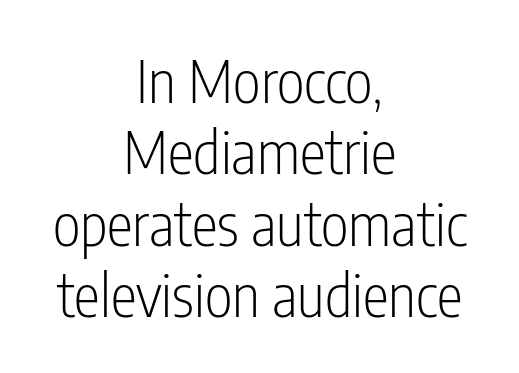
The image shows 59 px light, condensed sans-serif type, upright; set centered, line spacing 1.21x, normal letter spacing, not underlined; low stroke contrast and a medium x-height.
